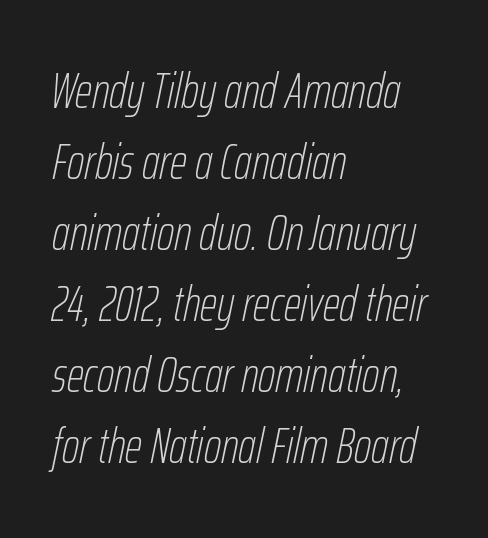
No chunkiness to these letters — they're not bold. Descenders hang freely into open space. The passage shown is typed in a proportional face where columns would drift. The horizontal fit of the characters is conventional and even. These lines are set flush left with a ragged right edge.
